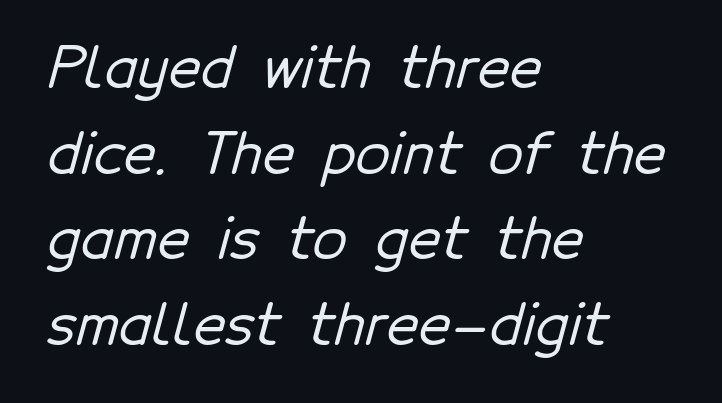
Q: Is the typeface a serif or a sans-serif typeface? A: Sans-serif.
Q: Is the text underlined? A: No.
Q: How is the paragraph aligned? A: Left-aligned.
Q: Is the spacing between letters normal or unusually wide? A: Normal.
Q: Is the spacing between lines tight, normal or loose? A: Normal.
Q: Width (condensed, normal, or wide)? A: Normal.
Q: Stroke contrast? A: Low.
Q: x-height? A: Medium.
Q: Monospaced? A: No.
